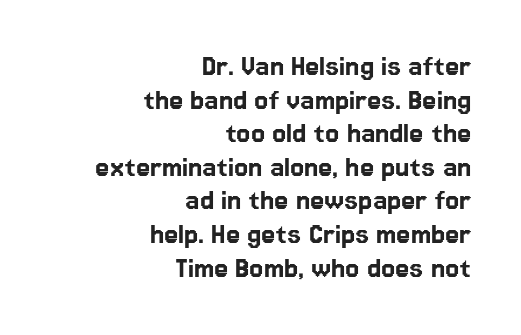
Q: Is the text italic (slanted)? A: No, it is upright.
Q: Is the typeface a serif or a sans-serif typeface? A: Sans-serif.
Q: Is the text underlined? A: No.
Q: How is the paragraph aligned? A: Right-aligned.
Q: Is the spacing between letters normal or unusually wide? A: Normal.
Q: Is the spacing between lines tight, normal or loose? A: Tight.
Q: Width (condensed, normal, or wide)? A: Normal.
Q: Stroke contrast? A: Low.
Q: x-height? A: Medium.
Q: Monospaced? A: No.
